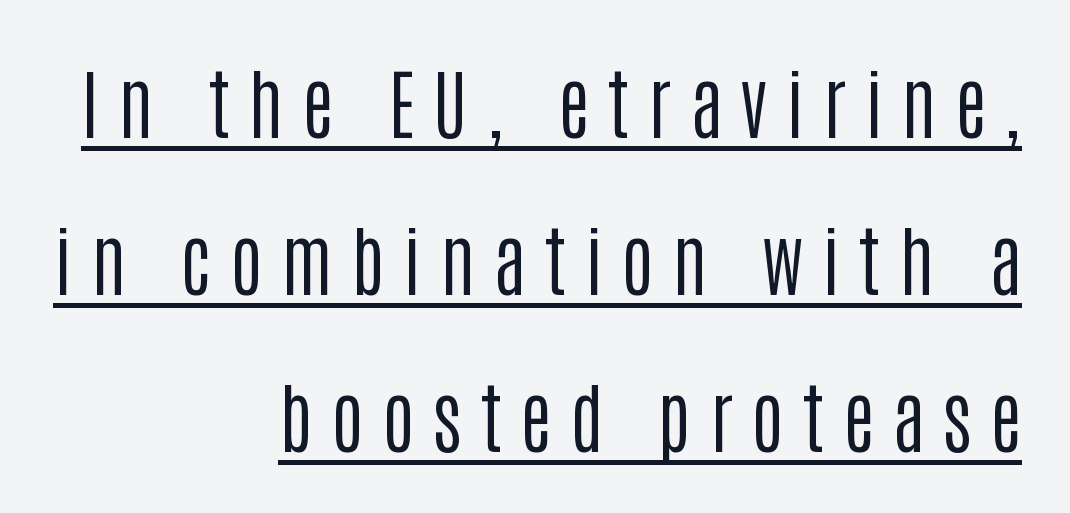
This is roman type, the default non-slanted kind. Spacing between characters has been opened up far beyond the box default. Nothing heavy about these letters — not bold at all. The string is rendered with underlining switched on. The paragraph shown leans on its right margin. The glyphs in this specimen are sans serif.
